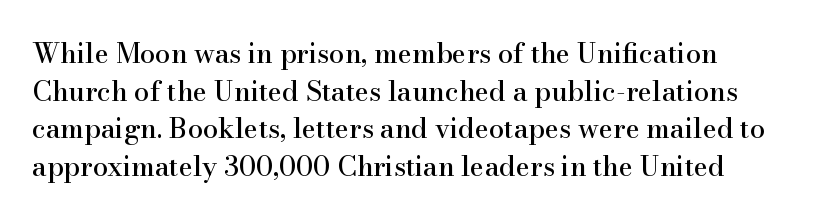
The image shows 27 px text type, upright; set normal line spacing (1.39x), normal letter spacing, not underlined.
